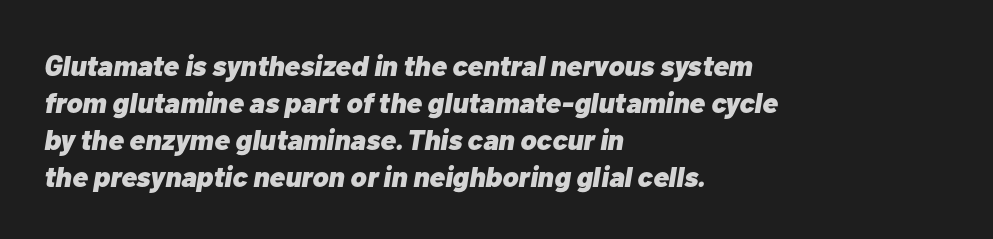
The image shows 29 px heavy type, italic (leaning right); set left-aligned, normal line spacing (1.28x), normal letter spacing, not underlined; low stroke contrast and a medium x-height.
